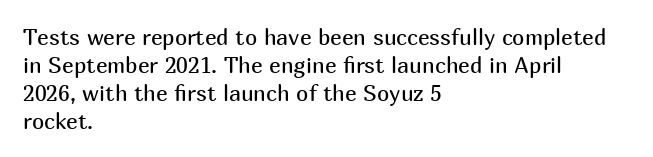
No extra ink here — the face is not bold. Students, observe: this is what conventionally led text looks like. Visually the block forms a straight wall on the left and a jagged coastline on the right. Clear beneath every line of the passage.
